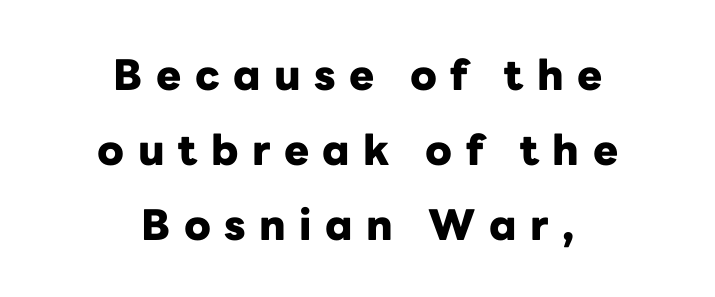
{"serif": "no", "italic": "no", "bold": "yes", "weight": "heavy", "width": "normal", "stroke_contrast": "low", "x_height": "medium", "monospaced": "no", "underline": "no", "align": "center", "line_spacing_ratio": 1.78, "letter_spacing": "wide", "letter_spacing_em": 0.32, "glyph_px": 42}
